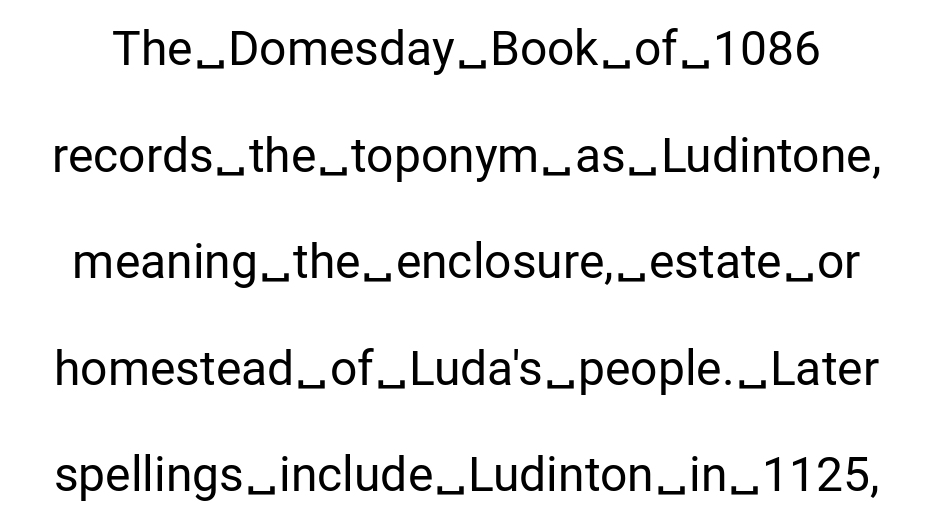
Character widths vary here, with narrow letters taking less room than wide ones. The face used here is a sans, in the tradition of grotesques and geometrics. Compared with a typical body face, this is equally light or lighter still. Beneath every word, the page is bare. Default kerning and tracking; the words read as compact shapes. A typesetter would mark this as roman, not italic.
